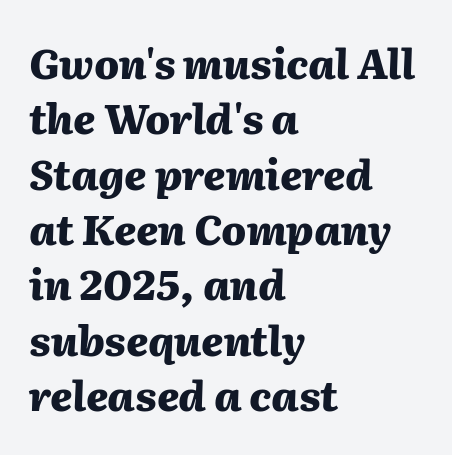
Q: Is the text bold? A: Yes.
Q: Is the text italic (slanted)? A: Yes, it leans right by about 2 degrees.
Q: Is the text underlined? A: No.
Q: How is the paragraph aligned? A: Left-aligned.
Q: Is the spacing between letters normal or unusually wide? A: Normal.
Q: Is the spacing between lines tight, normal or loose? A: Normal.
Q: Width (condensed, normal, or wide)? A: Normal.
Q: Stroke contrast? A: Medium.
Q: x-height? A: Medium.
Q: Monospaced? A: No.
